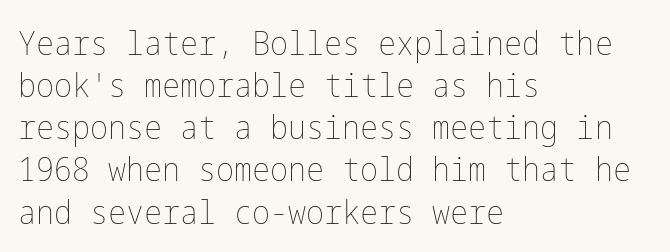
Q: Is the text bold? A: No.
Q: Is the text italic (slanted)? A: No, it is upright.
Q: Is the text underlined? A: No.
Q: How is the paragraph aligned? A: Left-aligned.
Q: Is the spacing between letters normal or unusually wide? A: Normal.
Q: Width (condensed, normal, or wide)? A: Condensed.
Q: Stroke contrast? A: Low.
Q: x-height? A: Medium.
